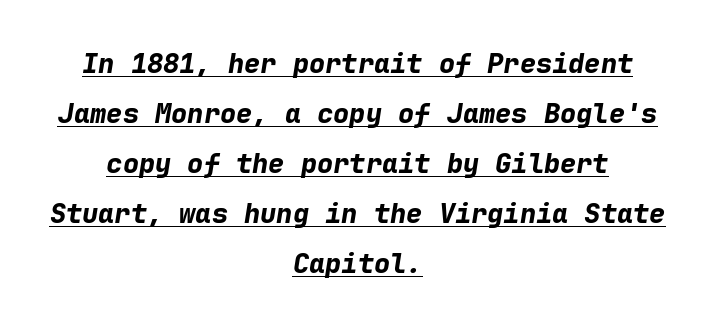
These words are printed bold, with thick strokes throughout. Emphasis-style slanted type is in use. Is there an underline? Yes — a line sits under the letters. The typesetter chose a symmetrical, centered arrangement here. The tracking reads as untouched default to a designer's eye.
